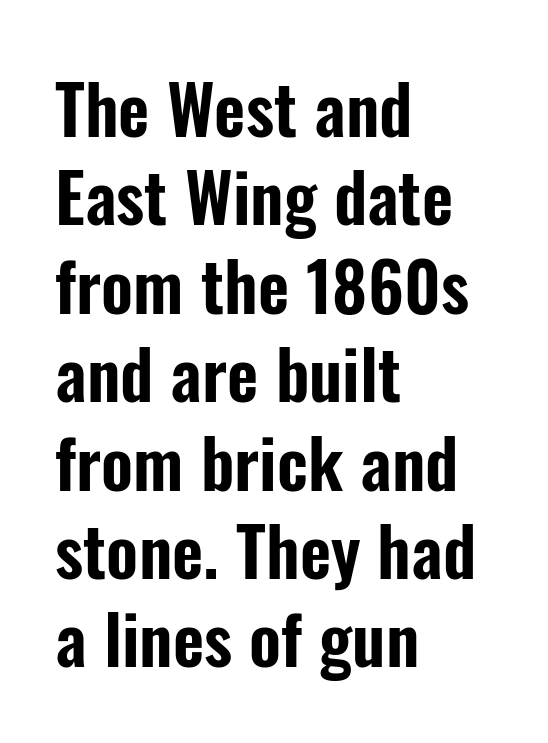
Q: Is the text italic (slanted)? A: No, it is upright.
Q: Is the typeface a serif or a sans-serif typeface? A: Sans-serif.
Q: Is the text underlined? A: No.
Q: How is the paragraph aligned? A: Left-aligned.
Q: Is the spacing between letters normal or unusually wide? A: Normal.
Q: Is the spacing between lines tight, normal or loose? A: Normal.
Q: Width (condensed, normal, or wide)? A: Condensed.
Q: Stroke contrast? A: Low.
Q: x-height? A: Medium.
Q: Monospaced? A: No.
